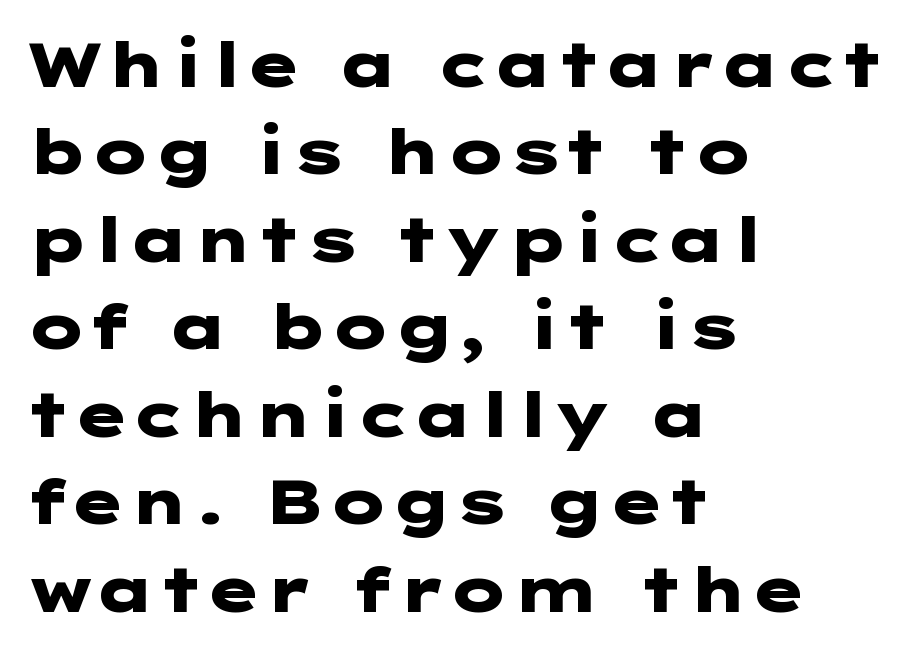
Q: Is the text bold? A: Yes.
Q: Is the text italic (slanted)? A: No, it is upright.
Q: Is the typeface a serif or a sans-serif typeface? A: Sans-serif.
Q: Is the text underlined? A: No.
Q: How is the paragraph aligned? A: Left-aligned.
Q: Is the spacing between letters normal or unusually wide? A: Normal.
Q: Is the spacing between lines tight, normal or loose? A: Normal.
Q: Width (condensed, normal, or wide)? A: Wide.
Q: Stroke contrast? A: Low.
Q: x-height? A: Medium.
